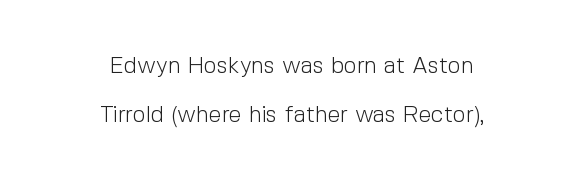
A typesetter would mark this as roman, not italic. The passage shown has conventional tracking throughout. Students, observe: this is what heavily led, spacious text looks like. Type without underlining. A student would call this center alignment; a typographer would say set centered. The font sits on the lighter half of the weight spectrum, regular included.
